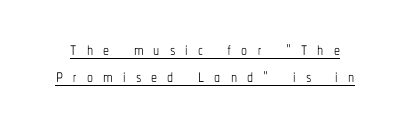
Q: Is the text bold? A: No.
Q: Is the text italic (slanted)? A: No, it is upright.
Q: Is the text underlined? A: Yes.
Q: Is the spacing between letters normal or unusually wide? A: Unusually wide.
Q: Is the spacing between lines tight, normal or loose? A: Tight.
